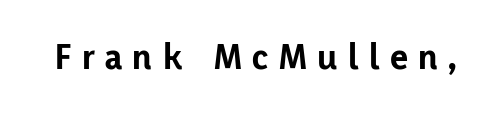
A sans-serif font was chosen for this passage. The string is rendered with underlining switched off. Characters remain perfectly vertical along every line. Each letter keeps its own natural width here, so spacing adapts to shape. The face used here is rendered with a markedly widened letterfit. Weight check: bold — yes, fully.
